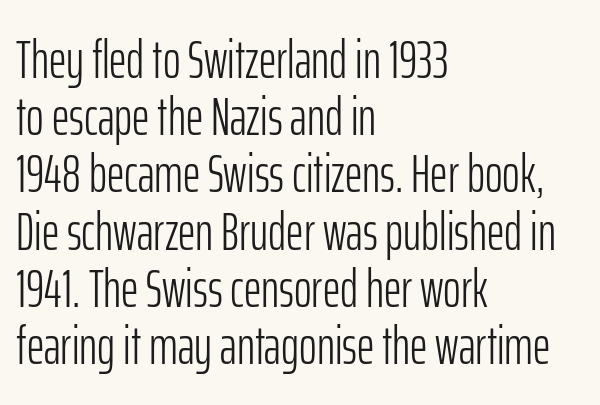
The image shows 54 px light, condensed sans-serif type, upright; set left-aligned, tight line spacing (1.06x), normal letter spacing, not underlined; low stroke contrast and a medium x-height.
